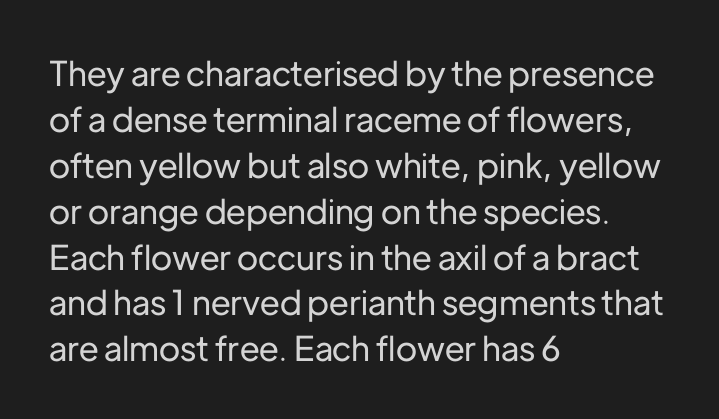
Q: Is the text italic (slanted)? A: No, it is upright.
Q: Is the typeface a serif or a sans-serif typeface? A: Sans-serif.
Q: Is the text underlined? A: No.
Q: How is the paragraph aligned? A: Left-aligned.
Q: Is the spacing between letters normal or unusually wide? A: Normal.
Q: Is the spacing between lines tight, normal or loose? A: Normal.
Q: Width (condensed, normal, or wide)? A: Normal.
Q: Stroke contrast? A: Low.
Q: x-height? A: Medium.
Q: Monospaced? A: No.
